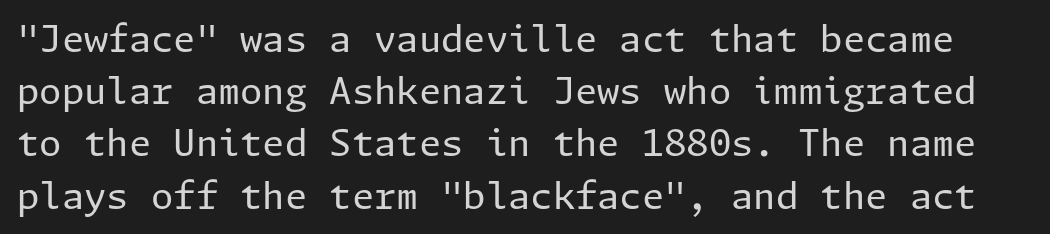
Bare-footed words on every line. Style check: upright. Letterform terminals end flat and unadorned throughout the passage. Tracking value appears to be zero — textbook default spacing. Each new line begins a customary step beneath the previous one.
